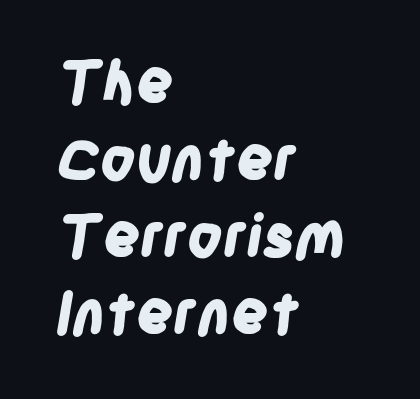
What stands out about the letter spacing? Nothing — it is the standard amount. Quick note: interline space is typical. The rendering anchors every line to the left-hand side. Spacing verdict: proportional, widths tailored to each character. Heavy, bold letterforms. The foot of each line stays bare and open.
